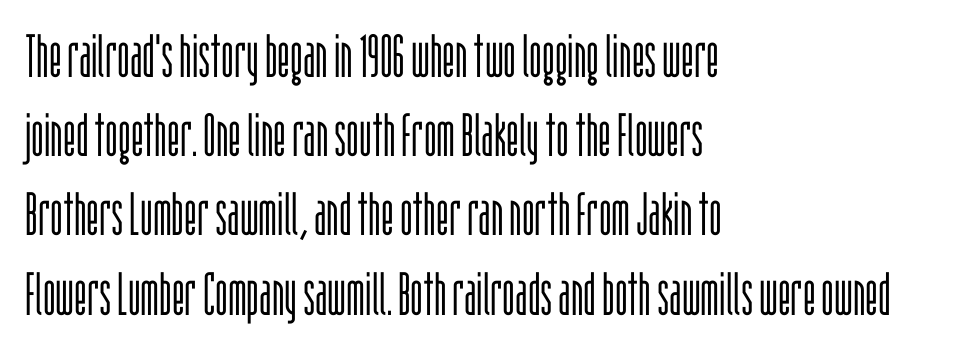
The image shows 60 px light, condensed sans-serif type, upright; set left-aligned, normal line spacing (1.32x), normal letter spacing, not underlined; low stroke contrast and a large x-height.
